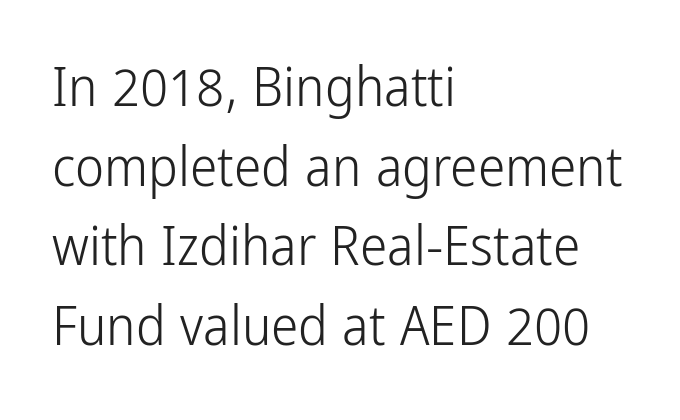
{"serif": "no", "italic": "no", "bold": "no", "weight": "light", "width": "condensed", "stroke_contrast": "low", "x_height": "medium", "monospaced": "no", "underline": "no", "align": "left", "line_spacing": "normal", "line_spacing_ratio": 1.45, "letter_spacing": "normal", "letter_spacing_em": 0.0, "glyph_px": 55}
